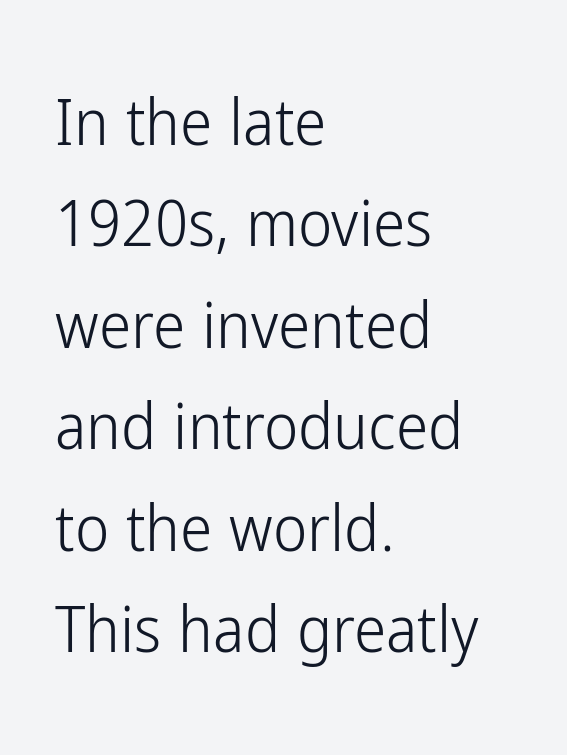
Posture: upright roman. Regular leading. This sample is left-justified, so line endings fall wherever the words run out. Character widths vary here, with narrow letters taking less room than wide ones.
